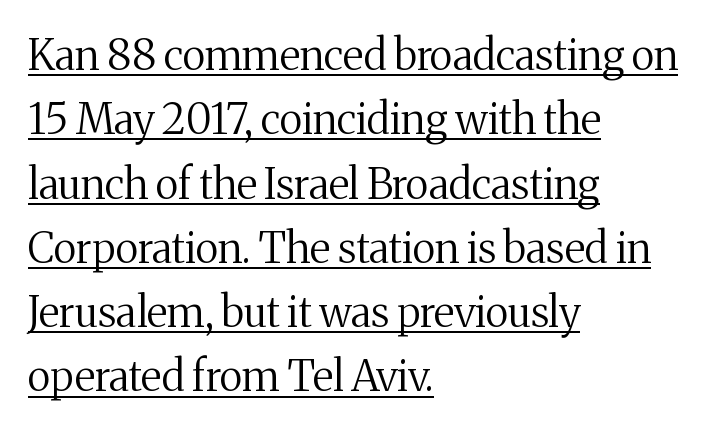
{"serif": "yes", "italic": "no", "bold": "no", "weight": "regular", "width": "normal", "stroke_contrast": "medium", "x_height": "medium", "monospaced": "no", "underline": "yes", "align": "left", "line_spacing": "normal", "line_spacing_ratio": 1.53, "letter_spacing": "normal", "letter_spacing_em": 0.0, "glyph_px": 42}
